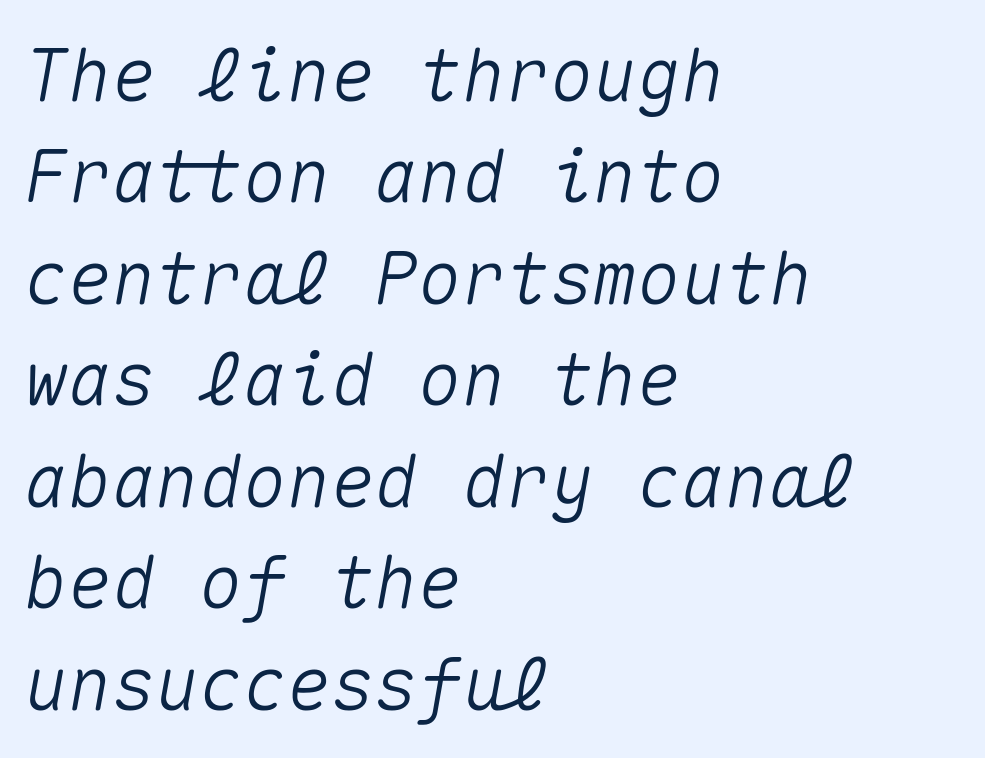
{"italic": "yes", "lean": "right", "slant_degrees": 10, "width": "normal", "stroke_contrast": "medium", "x_height": "medium", "monospaced": "yes", "underline": "no", "align": "left", "line_spacing": "normal", "line_spacing_ratio": 1.39, "letter_spacing": "normal", "letter_spacing_em": 0.0, "glyph_px": 73}
